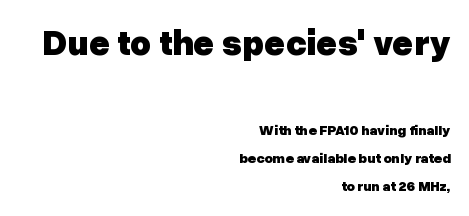
The image shows 36 px heavy sans-serif type, upright; set right-aligned, loose line spacing (2.02x), normal letter spacing, not underlined; the first (top) block is 2.57x larger; low stroke contrast and a medium x-height.
